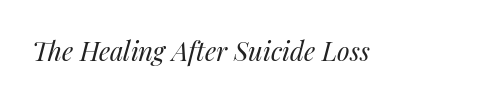
The image shows 26 px text type, italic (leaning right); set normal letter spacing, not underlined.
